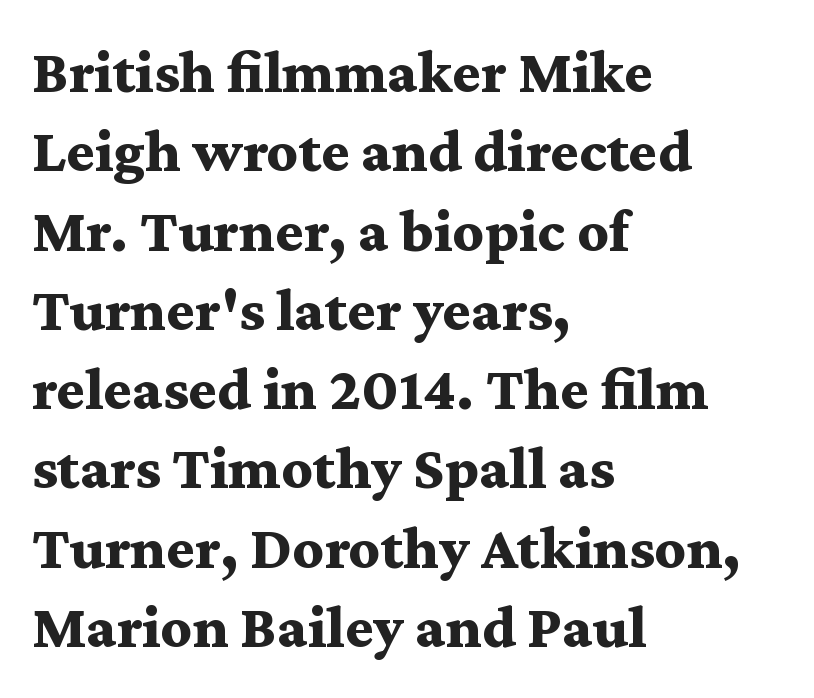
Q: Is the text bold? A: Yes.
Q: Is the text italic (slanted)? A: No, it is upright.
Q: Is the typeface a serif or a sans-serif typeface? A: Serif.
Q: Is the text underlined? A: No.
Q: How is the paragraph aligned? A: Left-aligned.
Q: Is the spacing between letters normal or unusually wide? A: Normal.
Q: Is the spacing between lines tight, normal or loose? A: Normal.
Q: Width (condensed, normal, or wide)? A: Wide.
Q: Stroke contrast? A: Medium.
Q: x-height? A: Medium.
Q: Monospaced? A: No.
